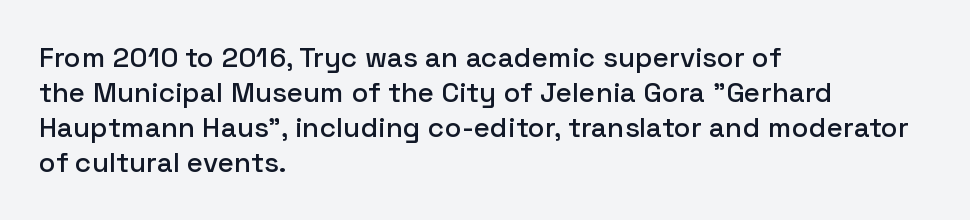
Note the varied advance widths — an 'i' is clearly narrower than an 'm'. Spacing between characters is what you'd get straight out of the box. Is this a sans? Yes — the strokes have no serifs. The line-height multiplier appears to be the usual default. You can tell it's not italic because the verticals are truly vertical.
